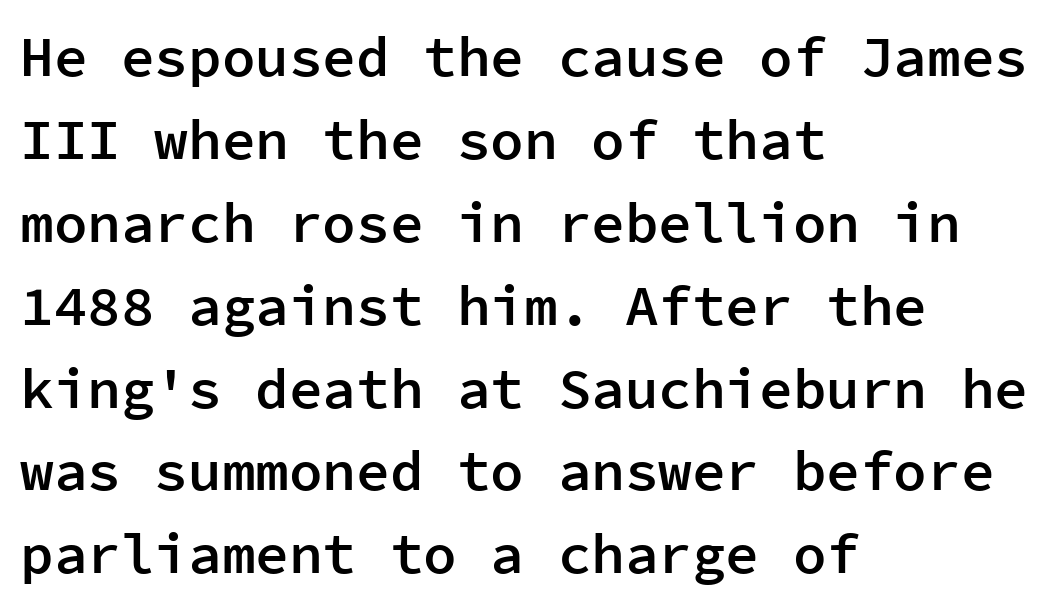
Tracking here is standard; glyphs follow each other at the usual distance. Vertically, the passage feels balanced, rows spaced as you'd expect. You can tell it's not italic because the verticals are truly vertical. Just letters on the line, the space beneath them empty. I'd call this a sans setting — the letters go barefoot.
